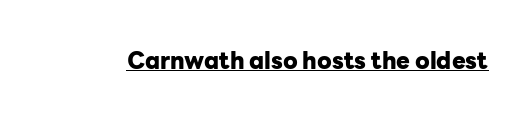
Q: Is the text bold? A: Yes.
Q: Is the text italic (slanted)? A: No, it is upright.
Q: Is the text underlined? A: Yes.
Q: Is the spacing between letters normal or unusually wide? A: Normal.
